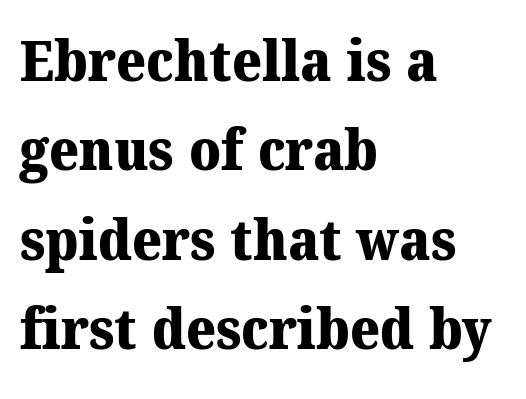
The image shows 57 px heavy serif type; set left-aligned, normal line spacing (1.57x), normal letter spacing, not underlined; medium stroke contrast and a medium x-height.
